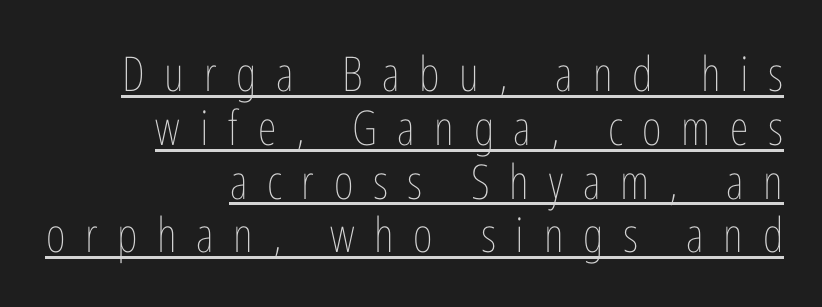
{"italic": "no", "bold": "no", "weight": "thin", "width": "condensed", "stroke_contrast": "low", "x_height": "medium", "monospaced": "no", "underline": "yes", "align": "right", "line_spacing": "tight", "line_spacing_ratio": 1.12, "letter_spacing": "wide", "letter_spacing_em": 0.41, "glyph_px": 48}
